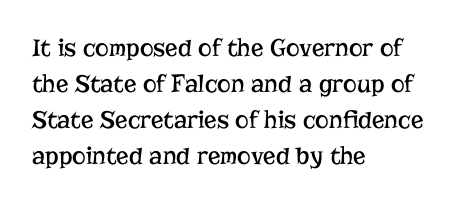
The image shows 26 px text type, upright; set left-aligned, normal line spacing (1.39x), normal letter spacing, not underlined.
